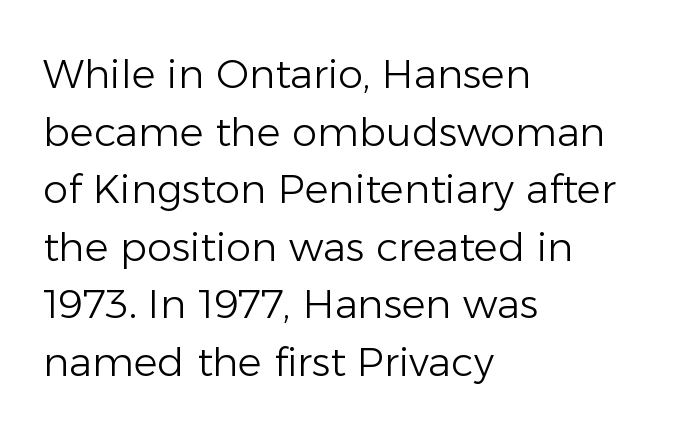
Vertically, the passage feels balanced, rows spaced as you'd expect. This is sans-serif lettering, the kind often seen on screens and signage. The letters sit at their default tracking, neither squeezed nor spread. Posture: straight, roman, zero tilt.
